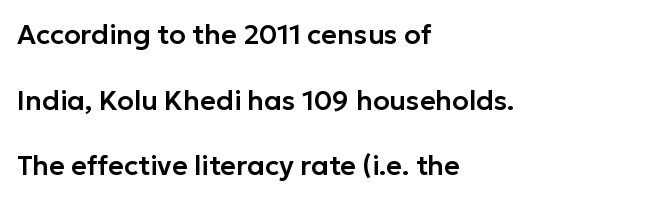
Q: Is the text italic (slanted)? A: No, it is upright.
Q: Is the text underlined? A: No.
Q: How is the paragraph aligned? A: Left-aligned.
Q: Is the spacing between letters normal or unusually wide? A: Normal.
Q: Is the spacing between lines tight, normal or loose? A: Loose.
